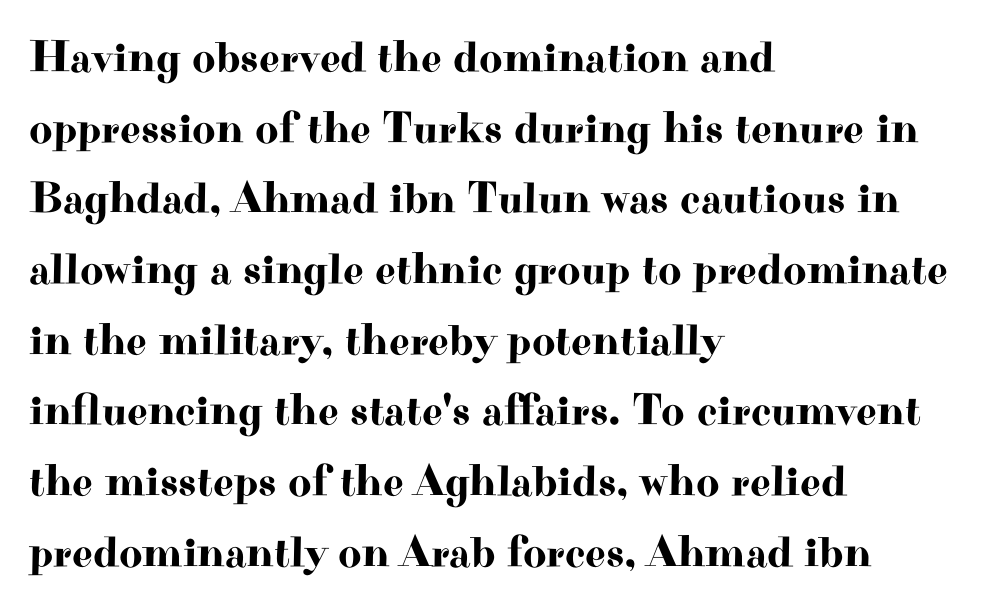
Italic: no, the glyphs are upright roman. A typesetter would call this proportional, since set widths differ per character. The line-height multiplier appears to be the usual default. The glyphs in this specimen are seriffed. Has an underline been added? It has not. Characters follow at the spacing the type designer built in.
